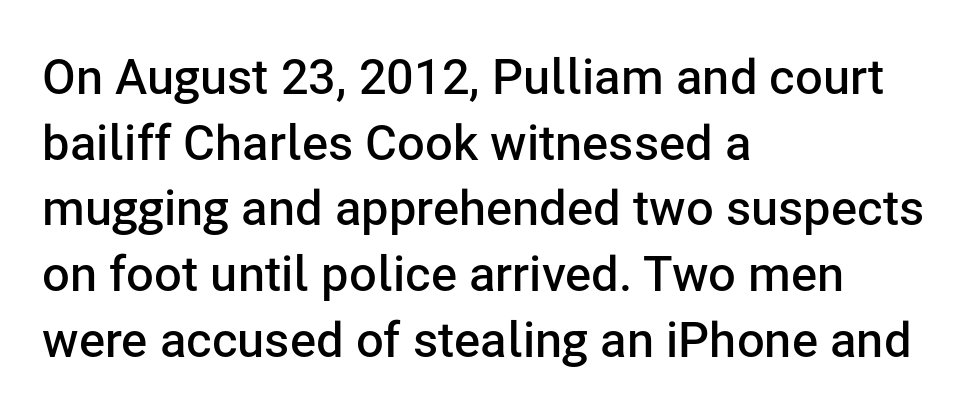
Check where the strokes stop: nothing finishes them off — pure sans. Words appear dense and cohesive because spacing is normal. Left-aligned paragraph, ragged on the right. This is moderately heavy type, rendered in semibold. The rows are spaced the way most documents space them. Looks like regular typesetting: each glyph gets only the width it needs.
